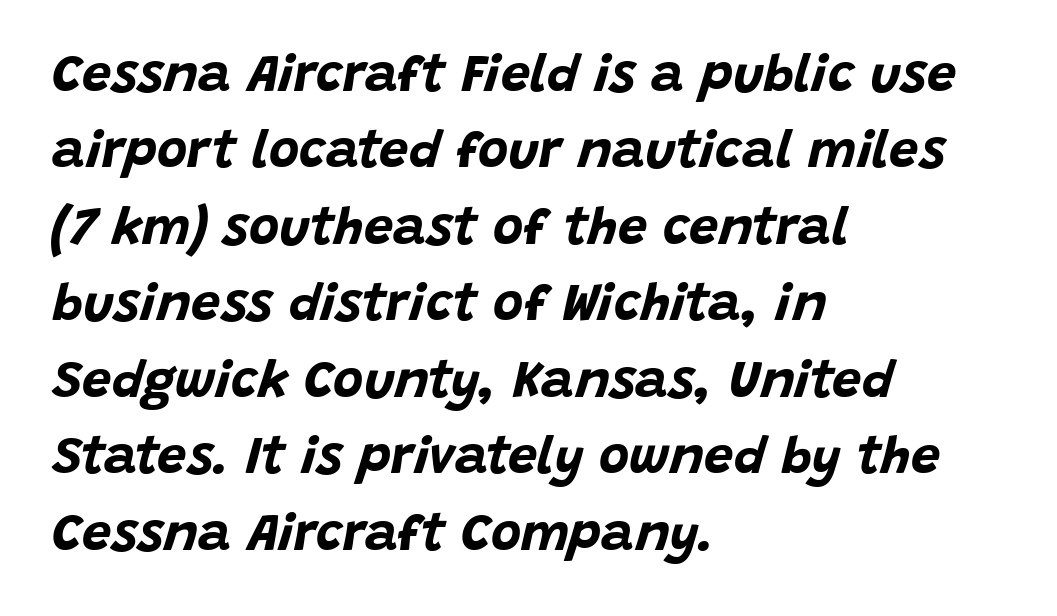
The image shows 52 px bold type, italic (leaning right); set left-aligned, normal line spacing (1.47x), normal letter spacing, not underlined; low stroke contrast and a large x-height.
